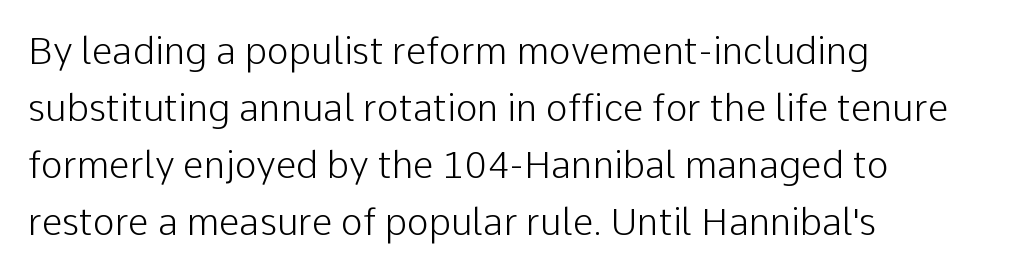
The image shows 37 px light sans-serif type, upright; set left-aligned, normal line spacing (1.54x), normal letter spacing, not underlined; low stroke contrast and a medium x-height.
